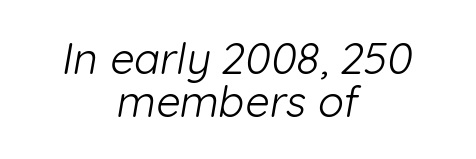
Do the characters align in a grid? No, the font is proportional. Is this a sans? Yes — the strokes have no serifs. Interline gaps are noticeably narrow in this sample. Underline: absent. In CSS terms this would be text-align: center.
